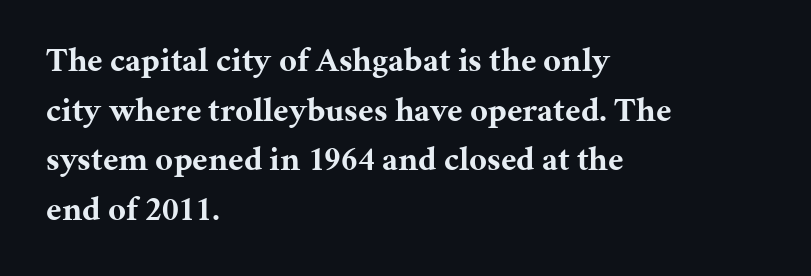
The image shows 34 px bold serif type, upright; set left-aligned, normal line spacing (1.46x), normal letter spacing, not underlined; medium stroke contrast and a medium x-height.
